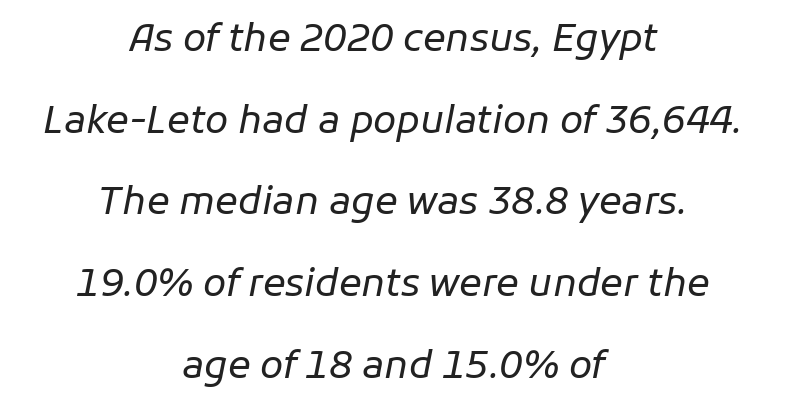
Q: Is the text bold? A: No.
Q: Is the text italic (slanted)? A: Yes, it leans right by about 11 degrees.
Q: Is the text underlined? A: No.
Q: How is the paragraph aligned? A: Centered.
Q: Is the spacing between letters normal or unusually wide? A: Normal.
Q: Is the spacing between lines tight, normal or loose? A: Loose.
Q: Width (condensed, normal, or wide)? A: Normal.
Q: Stroke contrast? A: Low.
Q: x-height? A: Medium.
Q: Monospaced? A: No.
